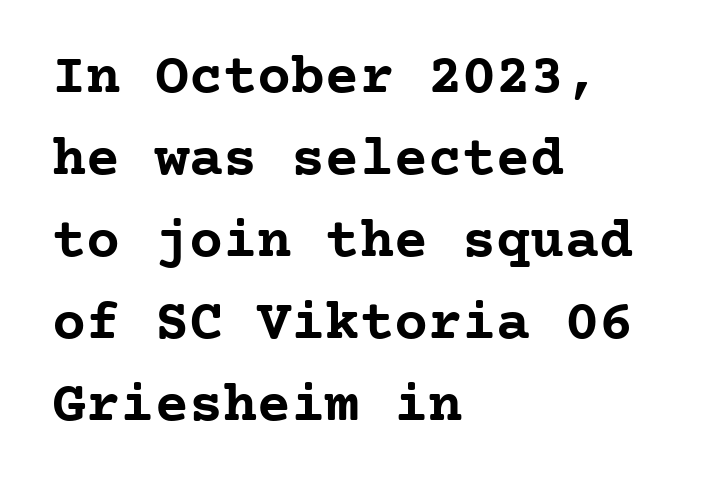
{"serif": "yes", "italic": "no", "bold": "yes", "weight": "semibold", "width": "normal", "stroke_contrast": "low", "x_height": "medium", "monospaced": "yes", "underline": "no", "align": "left", "line_spacing": "normal", "line_spacing_ratio": 1.44, "letter_spacing": "normal", "letter_spacing_em": 0.0, "glyph_px": 57}
